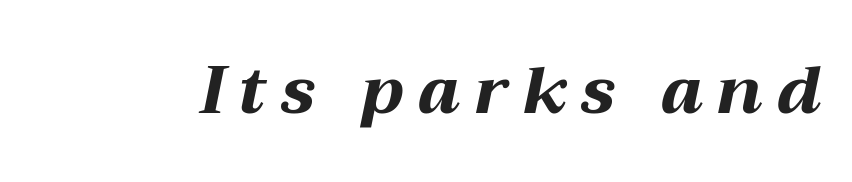
The image shows 66 px bold, wide type, italic (leaning right); set unusually wide letter spacing (+0.22 em), not underlined; medium stroke contrast and a medium x-height.
